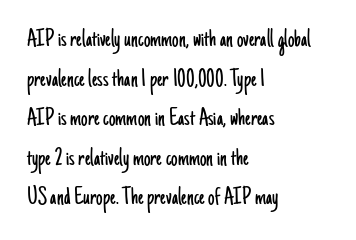
The block of text has a typical density, with ordinary space between rows. The line texture is even and compact thanks to regular tracking. Nothing heavy about these letters — not bold at all. Which margin do the lines hug? The left one — the right edge is uneven.
